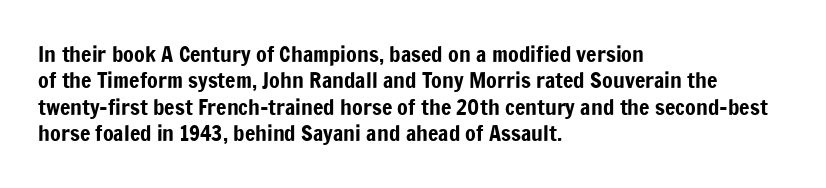
The image shows 22 px text type, upright; set left-aligned, line spacing 1.2x, normal letter spacing, not underlined.
